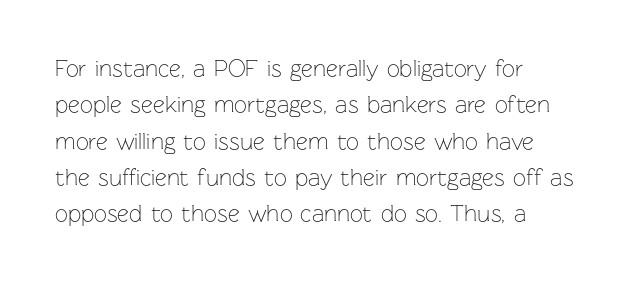
Compared with typical paragraphs, the rows here are spaced about the same. The letterforms sit at book weight or below. Ascenders rise straight up at ninety degrees. The lines are quadded left. Check the space under the baseline: it is left empty. Tracking value appears to be zero — textbook default spacing.
